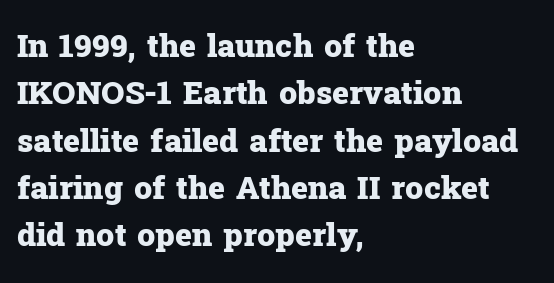
The image shows 32 px heavy serif type, upright; set left-aligned, normal line spacing (1.48x), normal letter spacing, not underlined; low stroke contrast and a medium x-height.
